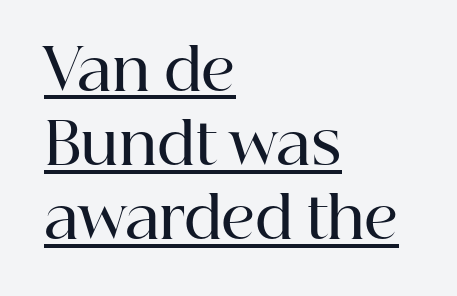
Q: Is the text bold? A: Semi-bold.
Q: Is the text italic (slanted)? A: No, it is upright.
Q: Is the typeface a serif or a sans-serif typeface? A: Serif.
Q: Is the text underlined? A: Yes.
Q: How is the paragraph aligned? A: Left-aligned.
Q: Is the spacing between letters normal or unusually wide? A: Normal.
Q: Is the spacing between lines tight, normal or loose? A: Normal.
Q: Width (condensed, normal, or wide)? A: Normal.
Q: Stroke contrast? A: High.
Q: x-height? A: Medium.
Q: Monospaced? A: No.
